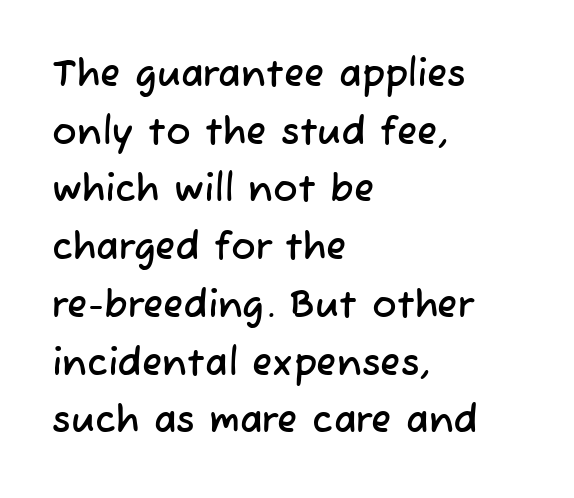
{"serif": "no", "width": "normal", "stroke_contrast": "low", "x_height": "medium", "monospaced": "no", "underline": "no", "align": "left", "line_spacing": "normal", "line_spacing_ratio": 1.56, "letter_spacing": "normal", "letter_spacing_em": 0.0, "glyph_px": 37}
